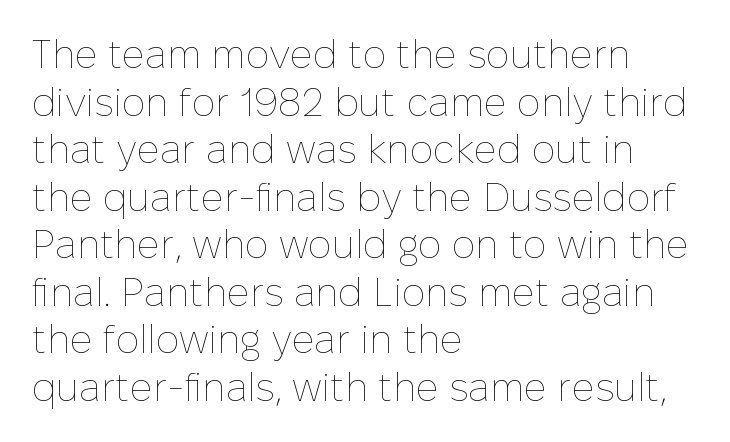
Does extra space separate the letters? No, they use regular spacing. One-word summary of the alignment: left. Notice how the stems are strictly vertical — no italics here. You could not count columns in this text — the font is proportionally spaced.
